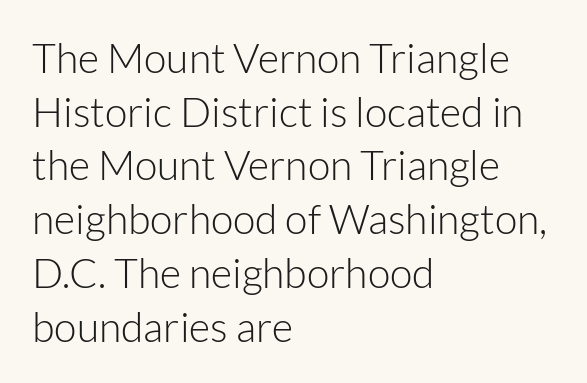
{"serif": "no", "italic": "no", "bold": "no", "weight": "light", "width": "normal", "stroke_contrast": "low", "x_height": "medium", "monospaced": "no", "underline": "no", "align": "left", "line_spacing": "normal", "line_spacing_ratio": 1.31, "letter_spacing": "normal", "letter_spacing_em": 0.0, "glyph_px": 41}
